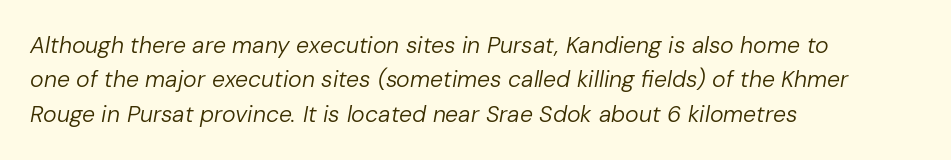
The rendering keeps characters at their native spacing. The block of text has a typical density, with ordinary space between rows. The face used here has a pronounced slope to its letters. The typesetting does not lean heavy: it is not bold. Each row of text sits above clean, open space. Line starts are locked; line ends wander.
